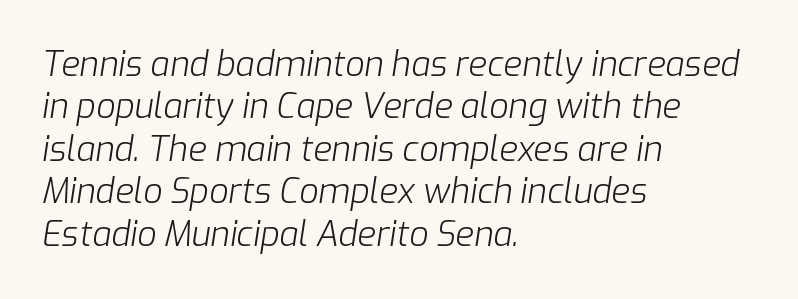
Q: Is the text bold? A: No.
Q: Is the text italic (slanted)? A: Yes, it leans right by about 9 degrees.
Q: Is the text underlined? A: No.
Q: How is the paragraph aligned? A: Left-aligned.
Q: Is the spacing between letters normal or unusually wide? A: Normal.
Q: Is the spacing between lines tight, normal or loose? A: Normal.
Q: Width (condensed, normal, or wide)? A: Normal.
Q: Stroke contrast? A: Low.
Q: x-height? A: Medium.
Q: Monospaced? A: No.
